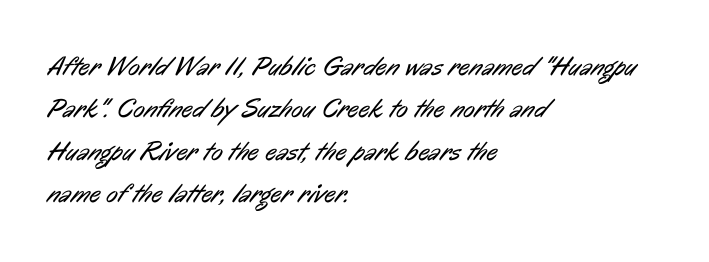
{"bold": "no", "underline": "no", "align": "left", "line_spacing": "normal", "line_spacing_ratio": 1.57, "letter_spacing": "normal", "letter_spacing_em": 0.0, "glyph_px": 27}
